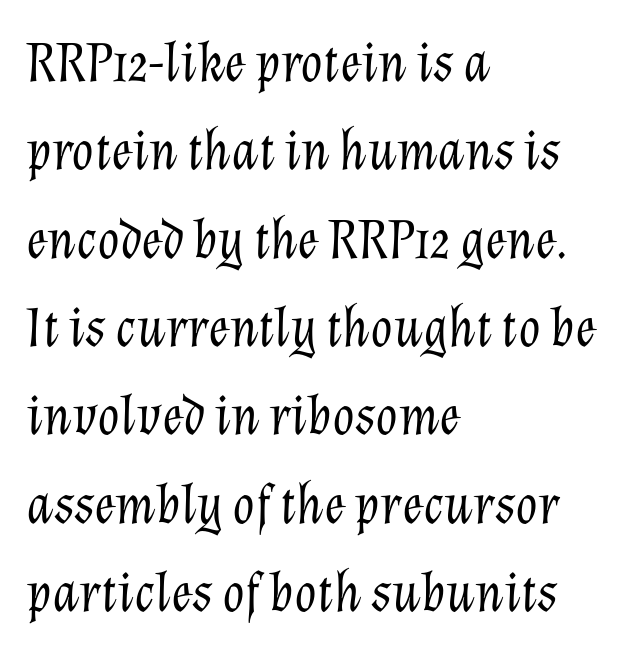
Alignment: flush left. The type is set solid horizontally, with unmodified tracking. The passage shown is not bold in any degree. The rendering uses natural spacing where letterforms have individual widths.
